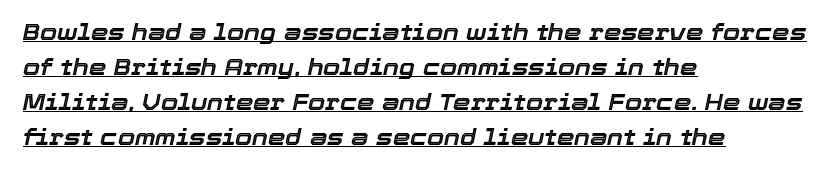
{"italic": "yes", "lean": "right", "slant_degrees": 12, "underline": "yes", "align": "left", "line_spacing": "normal", "line_spacing_ratio": 1.59, "letter_spacing": "normal", "letter_spacing_em": 0.0, "glyph_px": 22}
